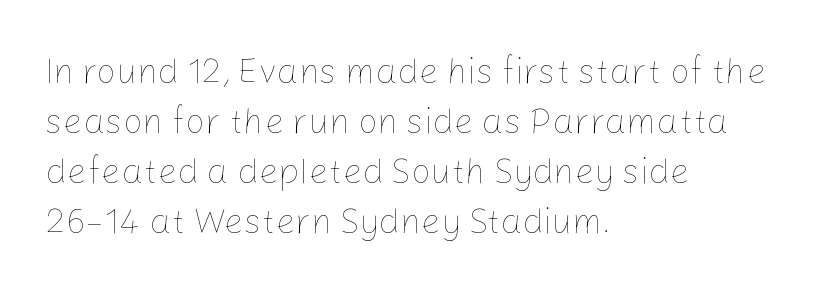
Q: Is the text bold? A: No.
Q: Is the text italic (slanted)? A: No, it is upright.
Q: Is the text underlined? A: No.
Q: How is the paragraph aligned? A: Left-aligned.
Q: Is the spacing between letters normal or unusually wide? A: Normal.
Q: Is the spacing between lines tight, normal or loose? A: Normal.
Q: Width (condensed, normal, or wide)? A: Normal.
Q: Stroke contrast? A: Low.
Q: x-height? A: Medium.
Q: Monospaced? A: No.
